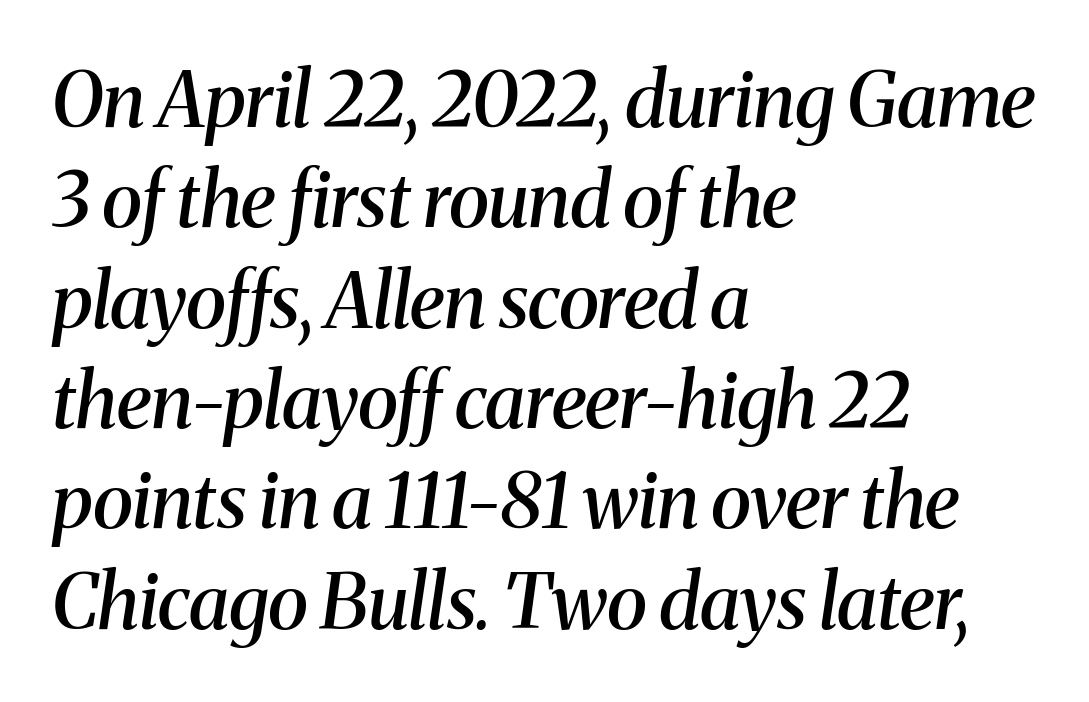
The image shows 76 px semibold serif type, italic (leaning right); set left-aligned, normal line spacing (1.32x), normal letter spacing, not underlined; medium stroke contrast and a medium x-height.
